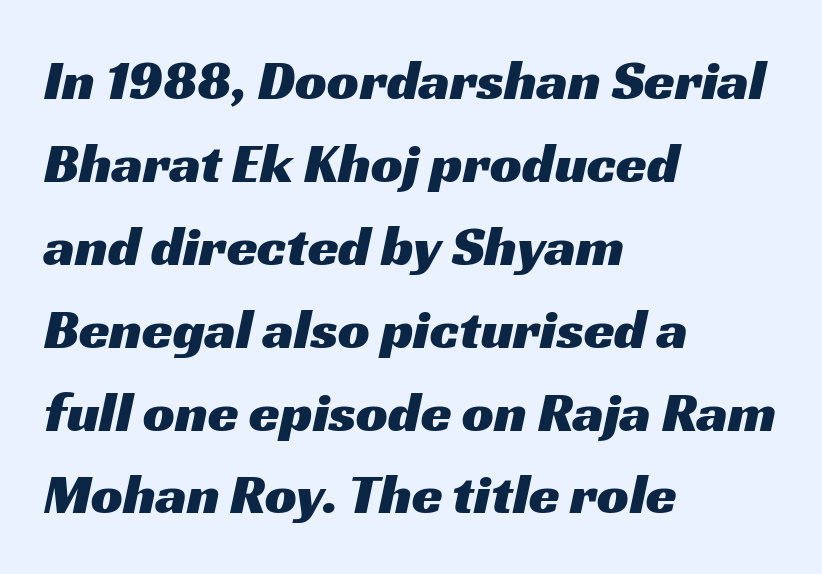
The image shows 56 px wide sans-serif type; set left-aligned, normal line spacing (1.48x), normal letter spacing, not underlined; medium stroke contrast and a medium x-height.
